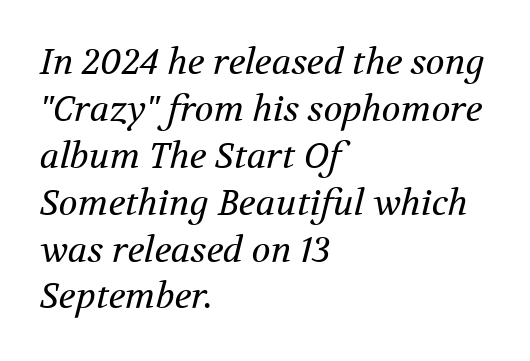
Emphasis-style slanted type is in use. Vertical spacing — default. This sample has the flowing, uneven cadence of proportional lettering. Nobody touched the tracking dial on this one. A student would call this left alignment; a typographer would say flush left, rag right.
